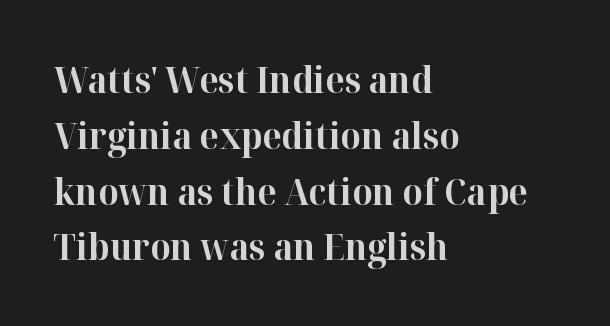
{"serif": "yes", "italic": "no", "bold": "yes", "weight": "bold", "width": "normal", "stroke_contrast": "high", "x_height": "medium", "monospaced": "no", "underline": "no", "align": "left", "line_spacing": "normal", "line_spacing_ratio": 1.55, "letter_spacing": "normal", "letter_spacing_em": 0.0, "glyph_px": 36}
